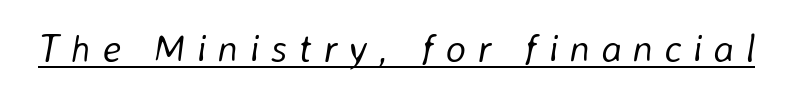
The image shows 39 px light type, italic (leaning right); set unusually wide letter spacing (+0.28 em), underlined; low stroke contrast and a medium x-height.
